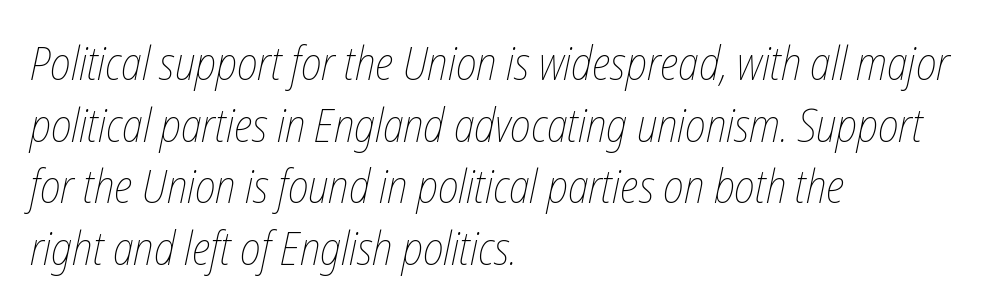
Q: Is the text bold? A: No.
Q: Is the text underlined? A: No.
Q: How is the paragraph aligned? A: Left-aligned.
Q: Is the spacing between letters normal or unusually wide? A: Normal.
Q: Is the spacing between lines tight, normal or loose? A: Normal.
Q: Width (condensed, normal, or wide)? A: Condensed.
Q: Stroke contrast? A: Low.
Q: x-height? A: Medium.
Q: Monospaced? A: No.
